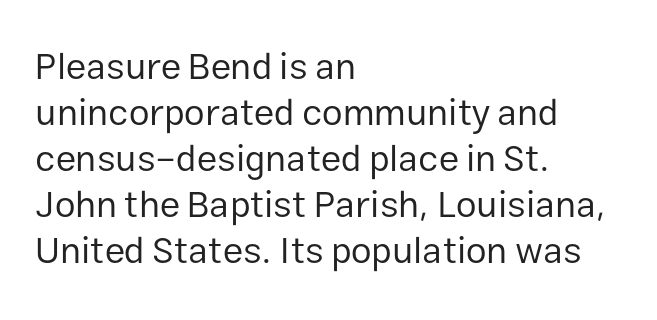
Are there feet on the stems? There aren't — it's a sans. The string is rendered with underlining switched off. Characters remain perfectly vertical along every line. Caption: multi-line text, flush left, ragged right. The letters sit at their default tracking, neither squeezed nor spread.
